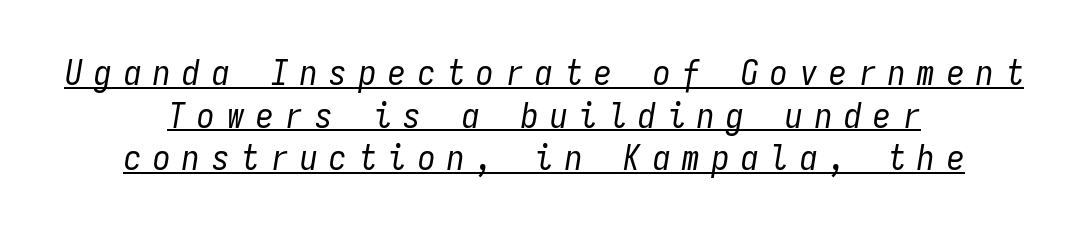
{"italic": "yes", "lean": "right", "slant_degrees": 9, "bold": "no", "weight": "regular", "width": "condensed", "stroke_contrast": "low", "x_height": "medium", "monospaced": "yes", "underline": "yes", "align": "center", "line_spacing_ratio": 1.22, "letter_spacing": "wide", "letter_spacing_em": 0.34, "glyph_px": 35}
